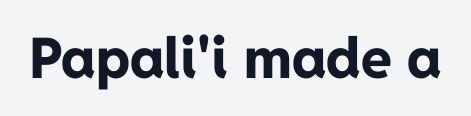
These lines carry a lot of weight — the face is fully bold. Plain, unruled lines of type. Spacing between characters is what you'd get straight out of the box. Style check: upright. These lines are rendered in a variable-pitch font. The typeface chosen for these lines omits serifs.
